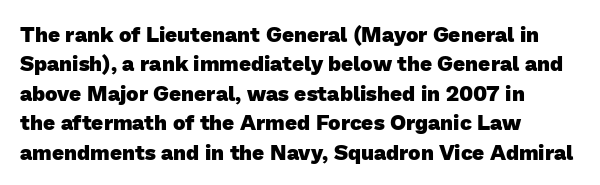
{"bold": "yes", "underline": "no", "align": "left", "line_spacing": "normal", "line_spacing_ratio": 1.4, "letter_spacing": "normal", "letter_spacing_em": 0.0, "glyph_px": 21}
